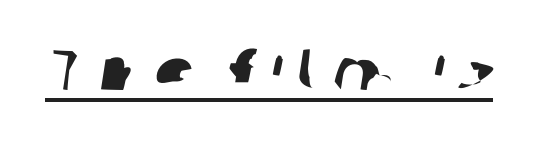
{"serif": "no", "width": "normal", "stroke_contrast": "low", "x_height": "medium", "monospaced": "no", "underline": "yes", "letter_spacing": "wide", "letter_spacing_em": 0.24, "glyph_px": 58}
